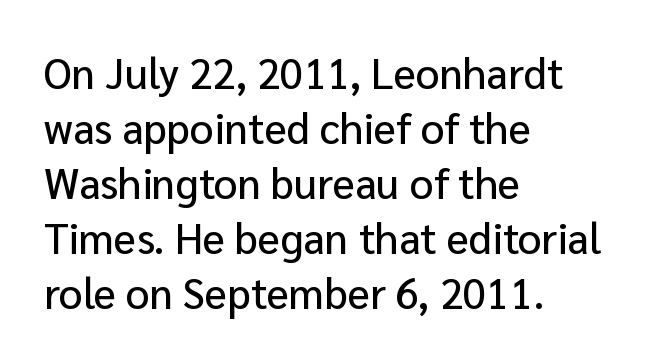
The image shows 42 px sans-serif type, upright; set left-aligned, normal line spacing (1.31x), normal letter spacing, not underlined; low stroke contrast and a medium x-height.
